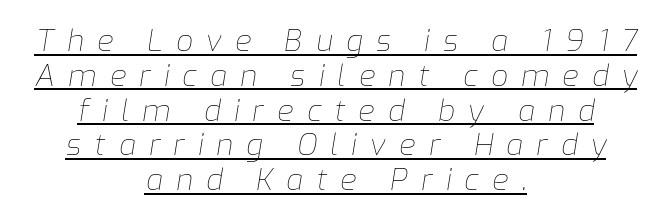
The image shows 30 px thin type, italic (leaning right); set centered, line spacing 1.16x, unusually wide letter spacing (+0.44 em), underlined; low stroke contrast and a medium x-height.
